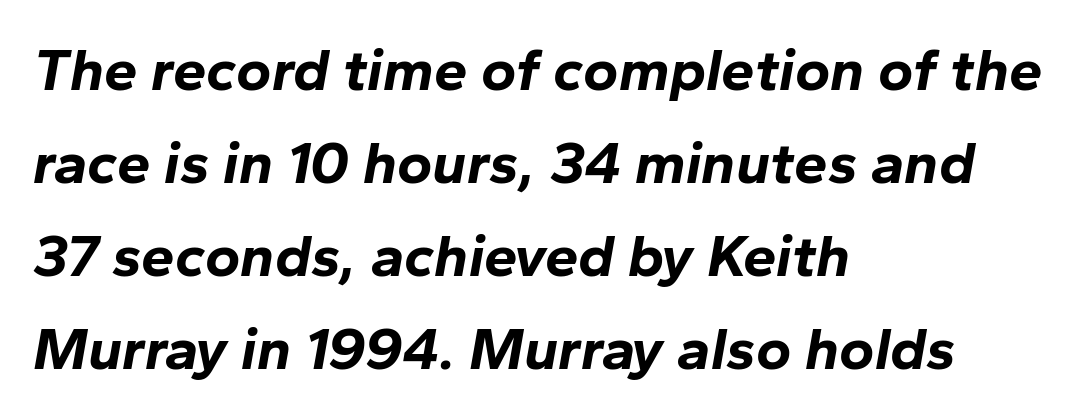
Spacing verdict: proportional, widths tailored to each character. Plain, unruled lines of type. In terms of posture, this sample is oblique. Interline gaps are of average width in this sample. You could call the tracking neutral — neither tight nor loose. The paragraph has a hard left edge and a soft right edge.
